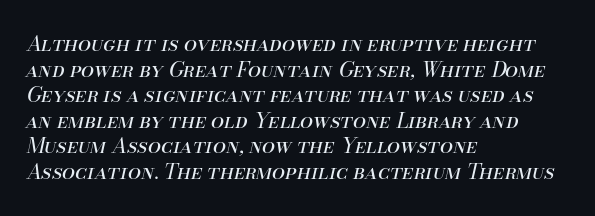
Check the space under the baseline: it is left empty. These lines keep a tight, regular rhythm from letter to letter. The whole block is typeset with a tilt. Unbolded letterforms with no extra heft. Casual observation: everything's shoved over to the left.
